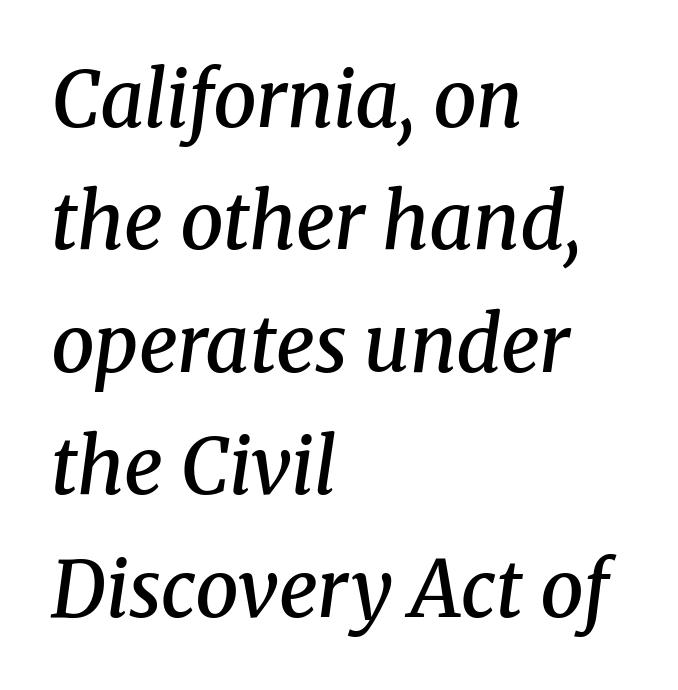
Q: Is the text bold? A: Semi-bold.
Q: Is the text italic (slanted)? A: Yes, it leans right by about 8 degrees.
Q: Is the typeface a serif or a sans-serif typeface? A: Serif.
Q: Is the text underlined? A: No.
Q: How is the paragraph aligned? A: Left-aligned.
Q: Is the spacing between letters normal or unusually wide? A: Normal.
Q: Is the spacing between lines tight, normal or loose? A: Normal.
Q: Width (condensed, normal, or wide)? A: Normal.
Q: Stroke contrast? A: Medium.
Q: x-height? A: Medium.
Q: Monospaced? A: No.
